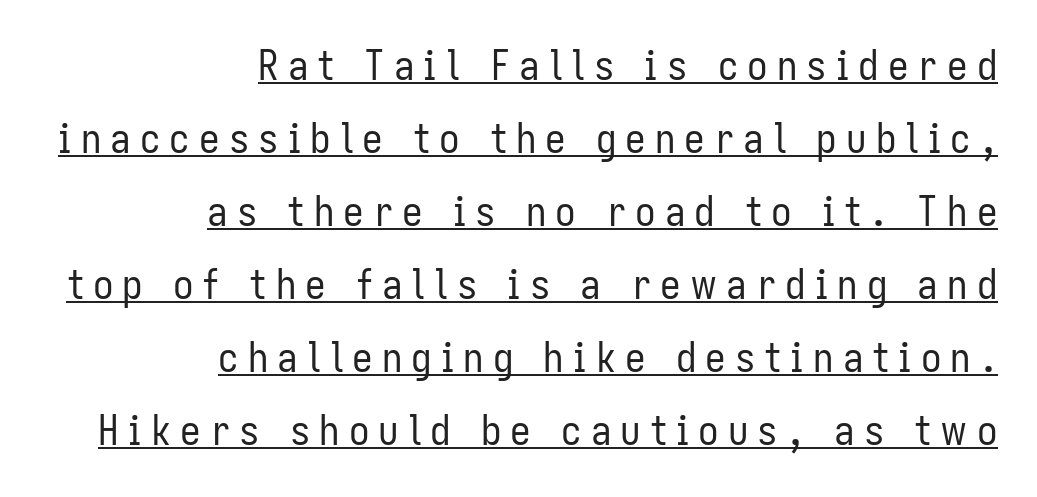
The image shows 41 px regular-weight, condensed sans-serif type, upright; set right-aligned, line spacing 1.78x, unusually wide letter spacing (+0.22 em), underlined; low stroke contrast and a medium x-height.
